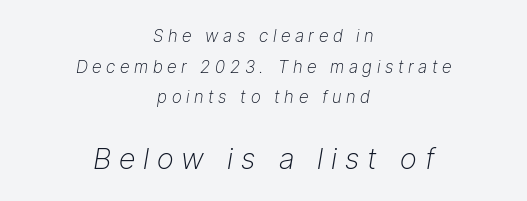
The image shows 29 px light type, italic (leaning right); set centered, line spacing 1.8x, unusually wide letter spacing (+0.27 em), not underlined; the second (bottom) block is 1.71x larger; low stroke contrast and a medium x-height.
